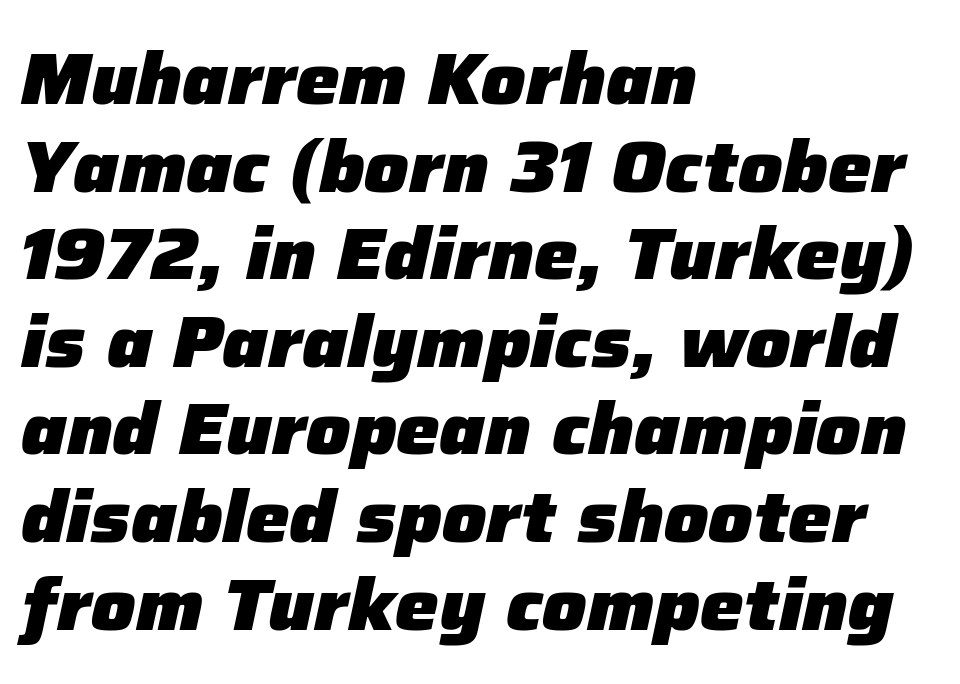
{"italic": "yes", "lean": "right", "slant_degrees": 12, "bold": "yes", "weight": "heavy", "width": "normal", "stroke_contrast": "low", "x_height": "medium", "monospaced": "no", "underline": "no", "align": "left", "line_spacing_ratio": 1.2, "letter_spacing": "normal", "letter_spacing_em": 0.0, "glyph_px": 73}
